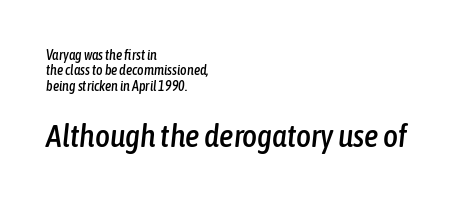
{"italic": "yes", "lean": "right", "slant_degrees": 6, "width": "condensed", "stroke_contrast": "low", "x_height": "medium", "monospaced": "no", "underline": "no", "align": "left", "line_spacing": "tight", "line_spacing_ratio": 1.09, "letter_spacing": "normal", "letter_spacing_em": 0.0, "larger_block": "second", "size_ratio": 2.29, "glyph_px": 32}
